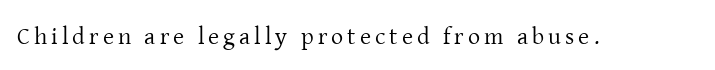
Q: Is the text bold? A: No.
Q: Is the text italic (slanted)? A: No, it is upright.
Q: Is the text underlined? A: No.
